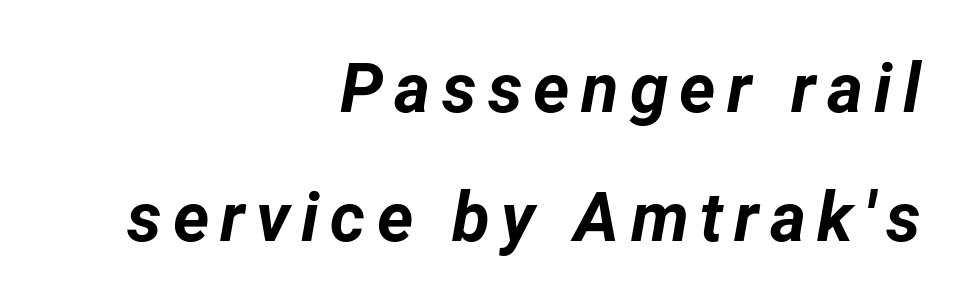
{"italic": "yes", "lean": "right", "slant_degrees": 12, "bold": "yes", "weight": "bold", "width": "normal", "stroke_contrast": "low", "x_height": "medium", "monospaced": "no", "underline": "no", "align": "right", "line_spacing_ratio": 1.87, "glyph_px": 69}
